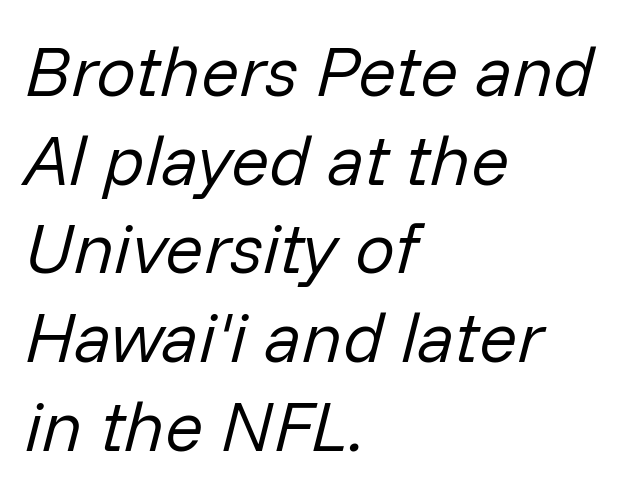
The image shows 71 px regular-weight type, italic (leaning right); set left-aligned, normal line spacing (1.25x), normal letter spacing, not underlined; low stroke contrast and a medium x-height.
